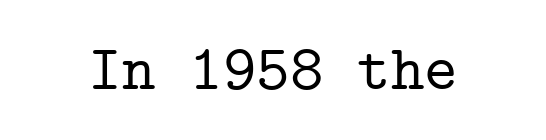
{"serif": "yes", "italic": "no", "width": "normal", "stroke_contrast": "low", "x_height": "medium", "monospaced": "yes", "underline": "no", "letter_spacing": "normal", "letter_spacing_em": 0.0, "glyph_px": 64}
